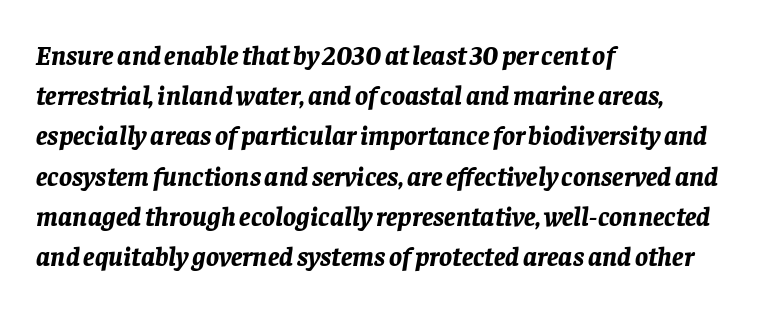
{"italic": "yes", "lean": "right", "slant_degrees": 8, "bold": "yes", "underline": "no", "align": "left", "line_spacing": "normal", "line_spacing_ratio": 1.49, "letter_spacing": "normal", "letter_spacing_em": 0.0, "glyph_px": 27}
